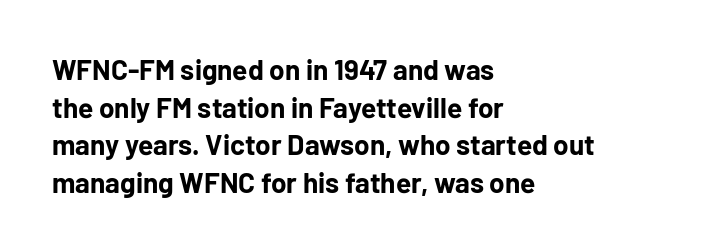
Q: Is the text bold? A: Yes.
Q: Is the text italic (slanted)? A: No, it is upright.
Q: Is the typeface a serif or a sans-serif typeface? A: Sans-serif.
Q: Is the text underlined? A: No.
Q: How is the paragraph aligned? A: Left-aligned.
Q: Is the spacing between letters normal or unusually wide? A: Normal.
Q: Is the spacing between lines tight, normal or loose? A: Normal.
Q: Width (condensed, normal, or wide)? A: Normal.
Q: Stroke contrast? A: Low.
Q: x-height? A: Medium.
Q: Monospaced? A: No.
